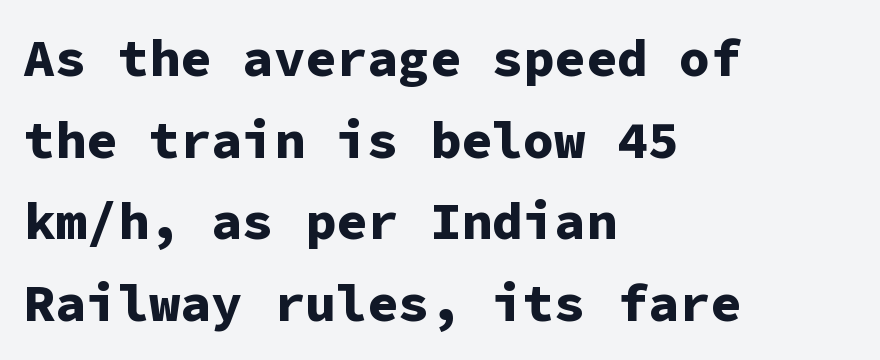
The image shows 52 px bold sans-serif type, upright, monospaced; set left-aligned, normal line spacing (1.57x), normal letter spacing, not underlined; low stroke contrast and a medium x-height.
